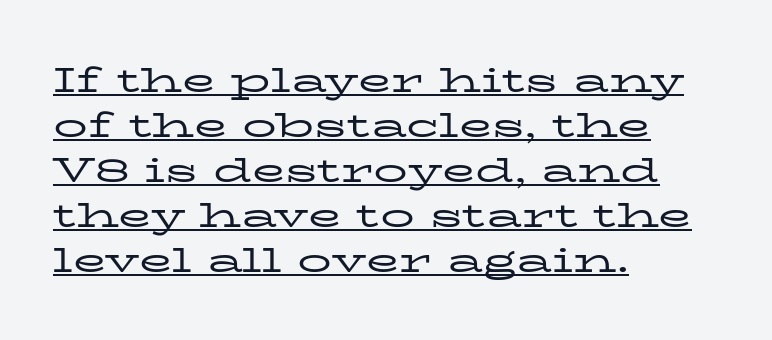
Q: Is the text bold? A: No.
Q: Is the text italic (slanted)? A: No, it is upright.
Q: Is the typeface a serif or a sans-serif typeface? A: Serif.
Q: Is the text underlined? A: Yes.
Q: How is the paragraph aligned? A: Left-aligned.
Q: Is the spacing between letters normal or unusually wide? A: Normal.
Q: Is the spacing between lines tight, normal or loose? A: Normal.
Q: Width (condensed, normal, or wide)? A: Wide.
Q: Stroke contrast? A: Low.
Q: x-height? A: Medium.
Q: Monospaced? A: No.
